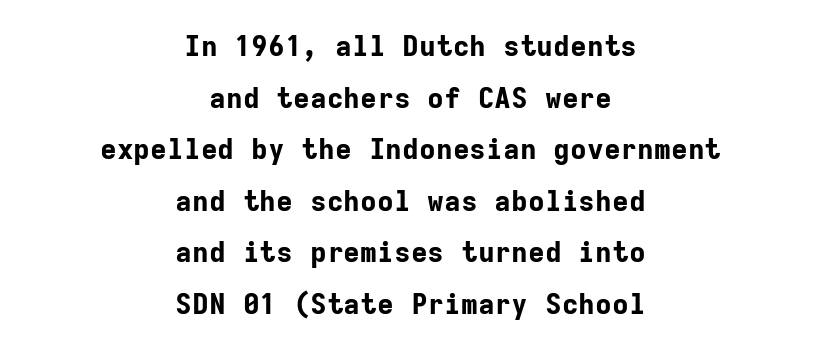
{"serif": "no", "italic": "no", "bold": "yes", "weight": "bold", "width": "normal", "stroke_contrast": "low", "x_height": "medium", "monospaced": "yes", "underline": "no", "align": "center", "line_spacing_ratio": 1.84, "letter_spacing": "normal", "letter_spacing_em": 0.0, "glyph_px": 28}
